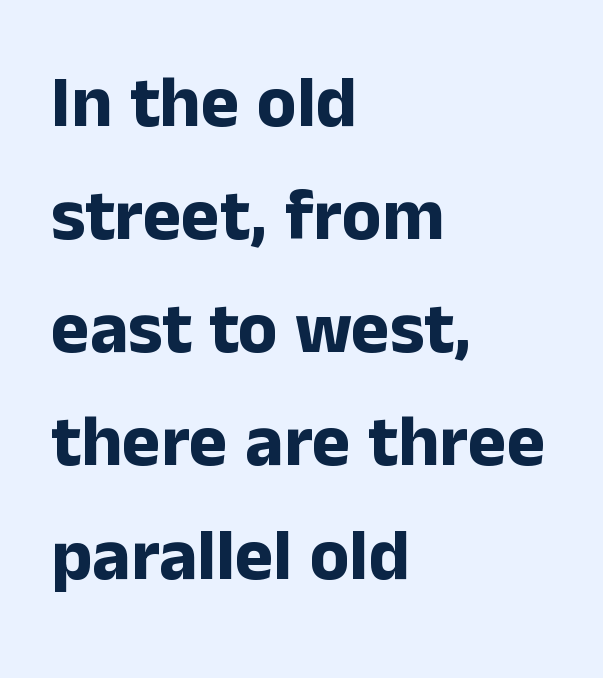
{"serif": "no", "italic": "no", "bold": "yes", "weight": "bold", "width": "normal", "stroke_contrast": "low", "x_height": "medium", "monospaced": "no", "underline": "no", "align": "left", "line_spacing": "normal", "line_spacing_ratio": 1.55, "letter_spacing": "normal", "letter_spacing_em": 0.0, "glyph_px": 73}
